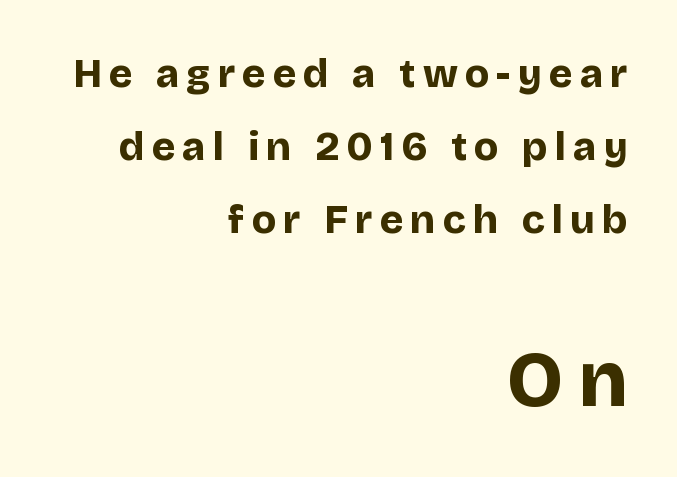
{"serif": "no", "italic": "no", "bold": "yes", "weight": "bold", "width": "normal", "stroke_contrast": "low", "x_height": "large", "monospaced": "no", "underline": "no", "align": "right", "line_spacing_ratio": 1.83, "larger_block": "second", "size_ratio": 1.98, "glyph_px": 79}
